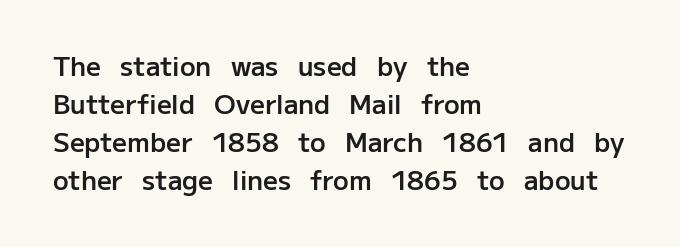
{"italic": "no", "bold": "semi", "underline": "no", "align": "left", "line_spacing": "normal", "line_spacing_ratio": 1.46, "letter_spacing": "normal", "letter_spacing_em": 0.0, "glyph_px": 26}
